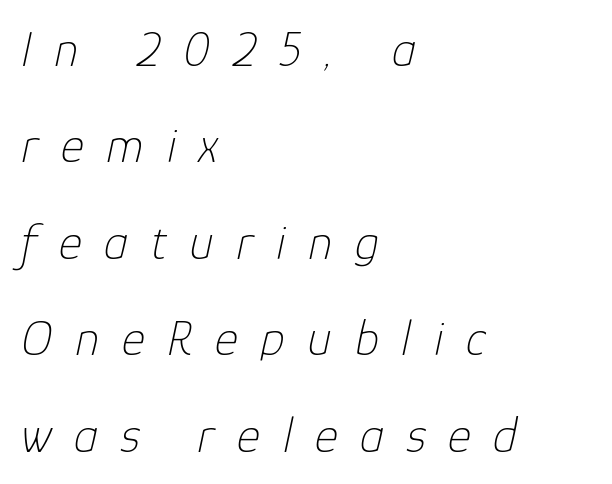
{"italic": "yes", "lean": "right", "slant_degrees": 12, "bold": "no", "weight": "thin", "width": "normal", "stroke_contrast": "low", "x_height": "medium", "monospaced": "no", "underline": "no", "align": "left", "line_spacing": "loose", "line_spacing_ratio": 1.93, "letter_spacing": "wide", "letter_spacing_em": 0.45, "glyph_px": 50}
